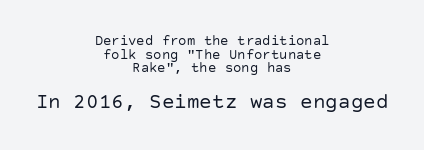
When letters stand straight like this, we call the style roman or upright. The tracking reads as untouched default to a designer's eye. The more generous point size was reserved for the lower chunk. Short and long lines alike share a common midpoint. Tightly led — the rows are bunched. A quiet, ordinary-to-light weight characterises the typeface.
